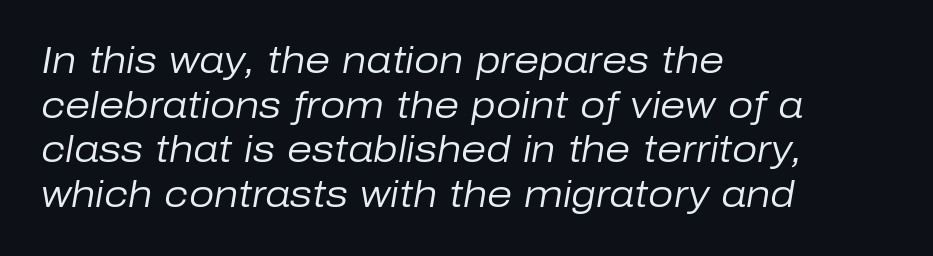
The image shows 36 px regular-weight type, italic (leaning right); set left-aligned, line spacing 1.24x, normal letter spacing, not underlined; low stroke contrast and a medium x-height.
